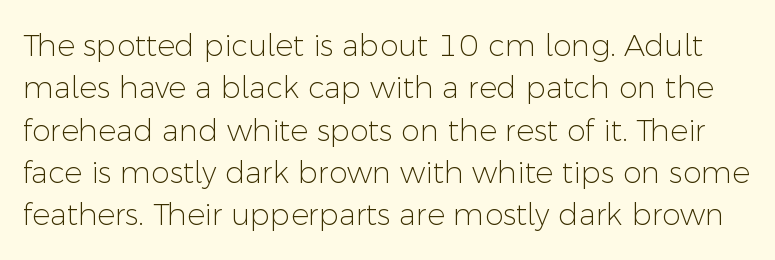
The image shows 30 px light sans-serif type, upright; set normal line spacing (1.41x), normal letter spacing, not underlined; low stroke contrast and a medium x-height.
